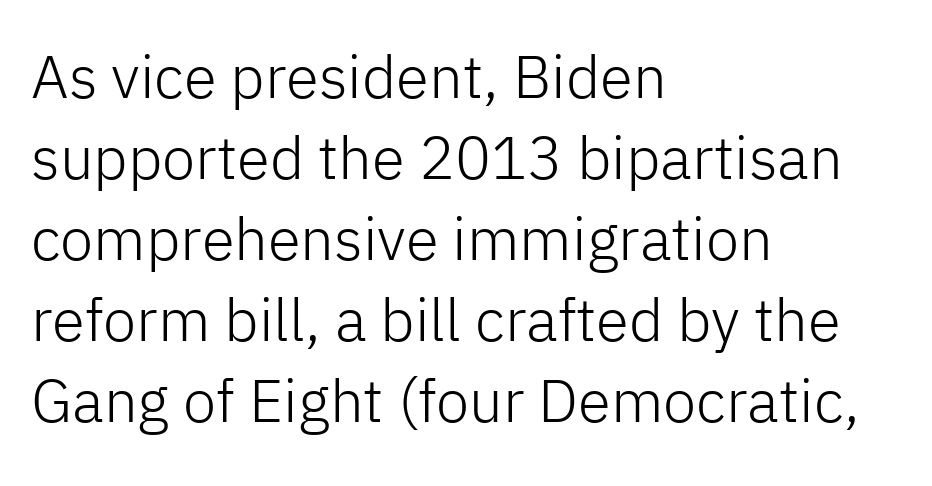
{"serif": "no", "italic": "no", "bold": "no", "weight": "light", "width": "normal", "stroke_contrast": "low", "x_height": "medium", "monospaced": "no", "underline": "no", "align": "left", "line_spacing": "normal", "line_spacing_ratio": 1.35, "letter_spacing": "normal", "letter_spacing_em": 0.0, "glyph_px": 60}
